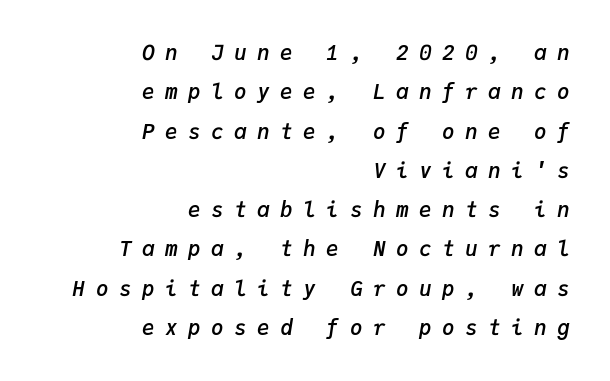
The image shows 21 px text type, italic (leaning right); set right-aligned, line spacing 1.87x, unusually wide letter spacing (+0.5 em), not underlined.
